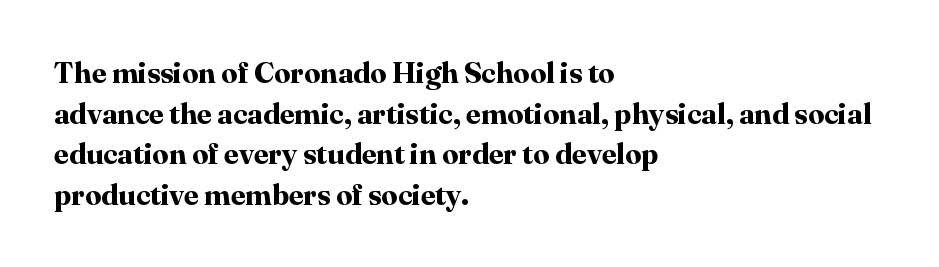
Q: Is the text bold? A: Yes.
Q: Is the text italic (slanted)? A: No, it is upright.
Q: Is the typeface a serif or a sans-serif typeface? A: Serif.
Q: Is the text underlined? A: No.
Q: How is the paragraph aligned? A: Left-aligned.
Q: Is the spacing between letters normal or unusually wide? A: Normal.
Q: Is the spacing between lines tight, normal or loose? A: Normal.
Q: Width (condensed, normal, or wide)? A: Normal.
Q: Stroke contrast? A: High.
Q: x-height? A: Medium.
Q: Monospaced? A: No.
